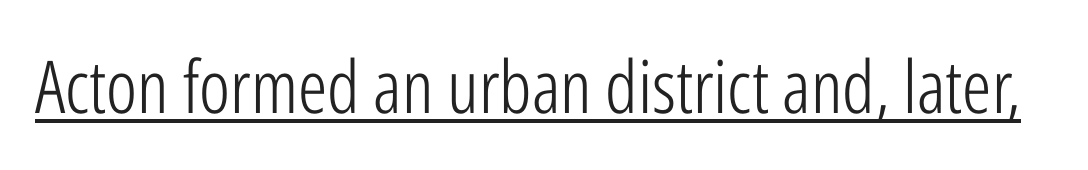
{"serif": "no", "italic": "no", "bold": "no", "weight": "light", "width": "condensed", "stroke_contrast": "low", "x_height": "medium", "monospaced": "no", "underline": "yes", "letter_spacing": "normal", "letter_spacing_em": 0.0, "glyph_px": 73}
